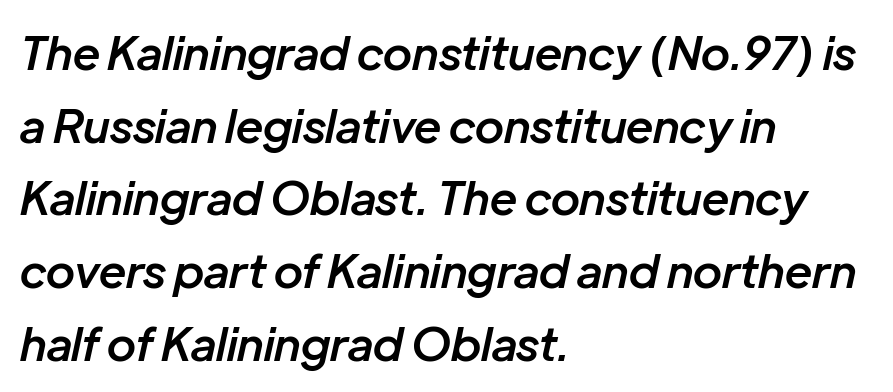
The typography opts for an oblique posture over an upright one. No extra tracking has been applied to these lines. Here the designer chose a conventional face with non-uniform glyph widths. Strokes here are thickened, but only to semibold level.
